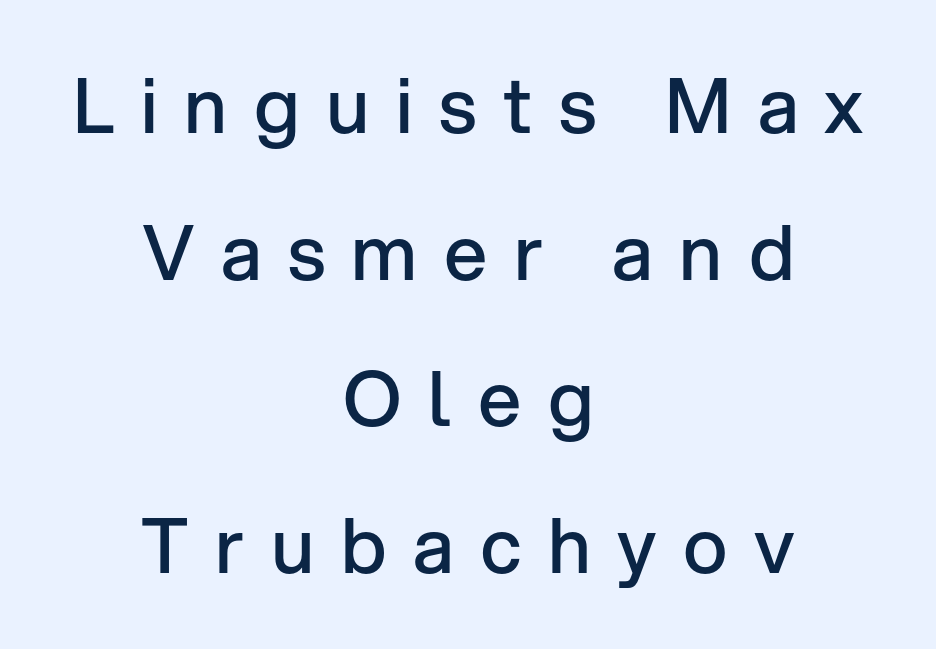
{"serif": "no", "italic": "no", "bold": "semi", "weight": "semibold", "width": "normal", "stroke_contrast": "low", "x_height": "medium", "monospaced": "no", "underline": "no", "align": "center", "line_spacing": "loose", "line_spacing_ratio": 1.93, "letter_spacing": "wide", "letter_spacing_em": 0.35, "glyph_px": 76}
